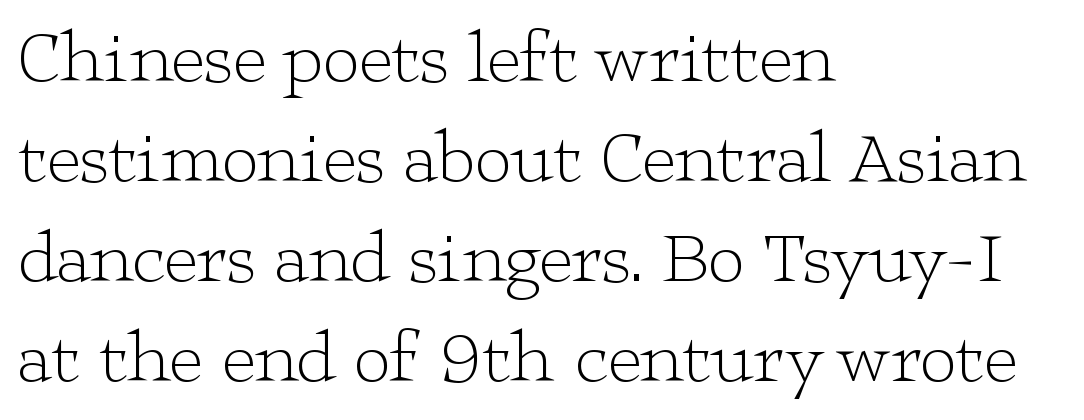
{"serif": "yes", "italic": "no", "bold": "no", "weight": "light", "width": "wide", "stroke_contrast": "low", "x_height": "medium", "monospaced": "no", "underline": "no", "align": "left", "line_spacing": "normal", "line_spacing_ratio": 1.37, "letter_spacing": "normal", "letter_spacing_em": 0.0, "glyph_px": 73}
